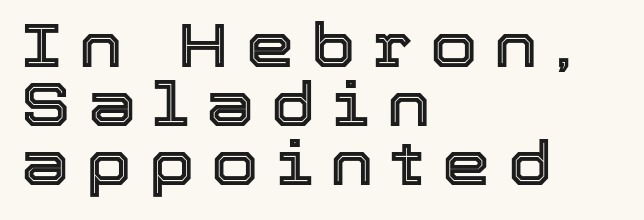
The image shows 61 px text type, upright; set left-aligned, tight line spacing (0.97x), unusually wide letter spacing (+0.28 em), not underlined; a medium x-height.
